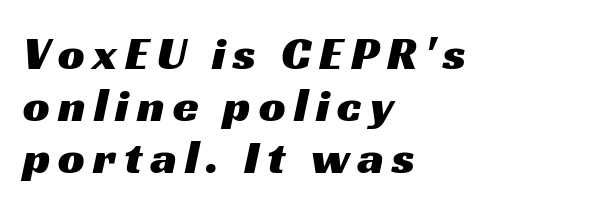
Q: Is the typeface a serif or a sans-serif typeface? A: Sans-serif.
Q: Is the text underlined? A: No.
Q: How is the paragraph aligned? A: Left-aligned.
Q: Is the spacing between lines tight, normal or loose? A: Tight.
Q: Width (condensed, normal, or wide)? A: Wide.
Q: Stroke contrast? A: Medium.
Q: x-height? A: Medium.
Q: Monospaced? A: No.
